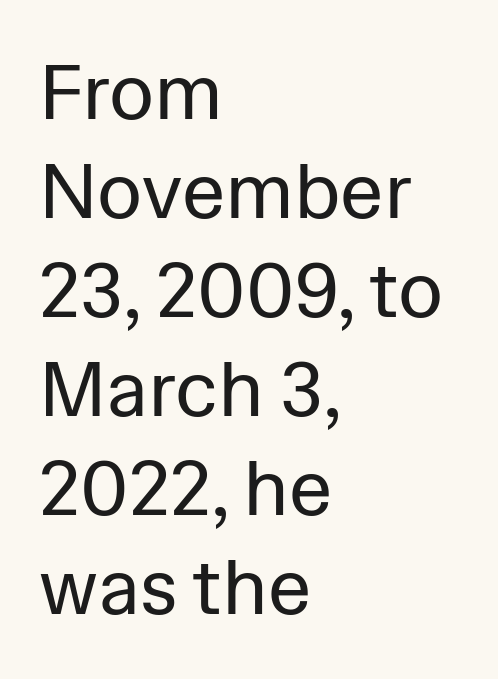
Q: Is the text bold? A: No.
Q: Is the text italic (slanted)? A: No, it is upright.
Q: Is the typeface a serif or a sans-serif typeface? A: Sans-serif.
Q: Is the text underlined? A: No.
Q: How is the paragraph aligned? A: Left-aligned.
Q: Is the spacing between letters normal or unusually wide? A: Normal.
Q: Is the spacing between lines tight, normal or loose? A: Normal.
Q: Width (condensed, normal, or wide)? A: Normal.
Q: Stroke contrast? A: Low.
Q: x-height? A: Medium.
Q: Monospaced? A: No.
